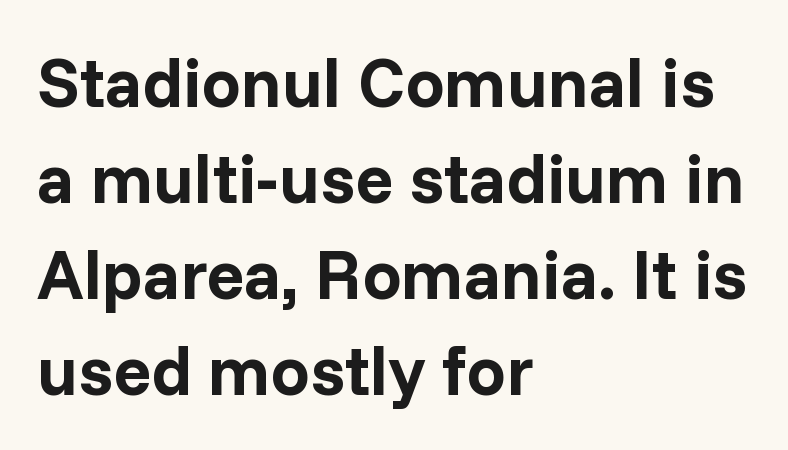
The image shows 70 px bold sans-serif type, upright; set left-aligned, normal line spacing (1.37x), normal letter spacing, not underlined; low stroke contrast and a medium x-height.
